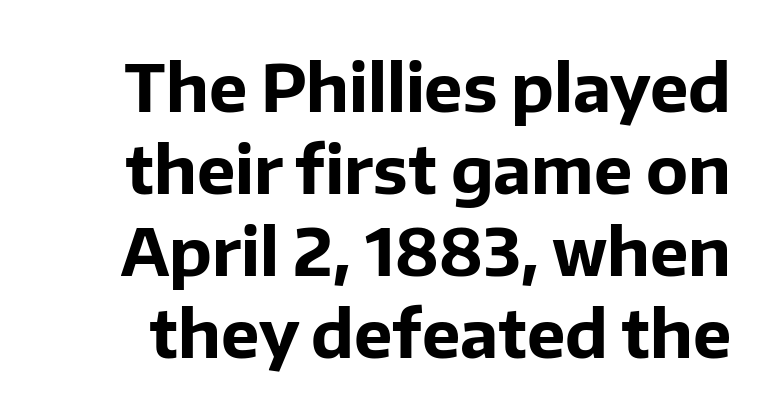
{"serif": "no", "italic": "no", "bold": "yes", "weight": "bold", "width": "normal", "stroke_contrast": "low", "x_height": "medium", "monospaced": "no", "underline": "no", "line_spacing": "normal", "line_spacing_ratio": 1.26, "letter_spacing": "normal", "letter_spacing_em": 0.0, "glyph_px": 65}
